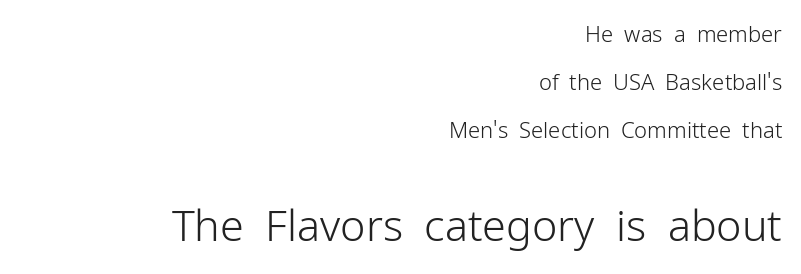
The image shows 43 px light sans-serif type, upright; set right-aligned, loose line spacing (2.18x), normal letter spacing, not underlined; the second (bottom) block is 1.95x larger; low stroke contrast and a medium x-height.
